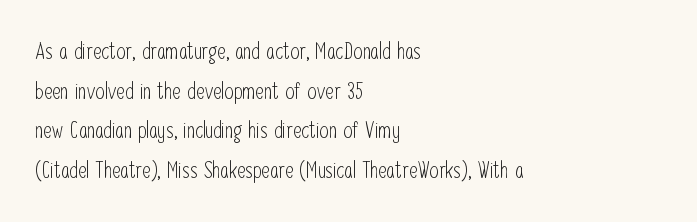
The image shows 23 px text type, upright; set left-aligned, line spacing 1.72x, normal letter spacing, not underlined.
